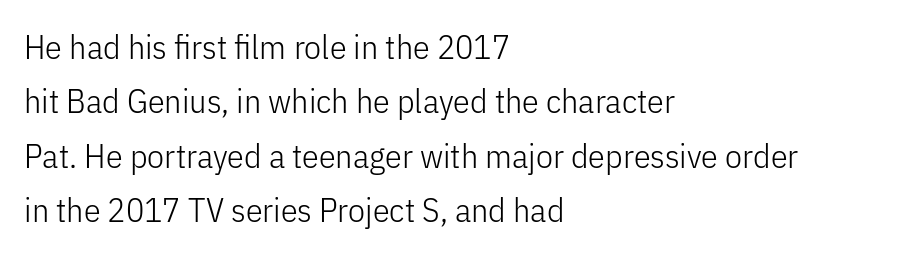
Q: Is the text bold? A: No.
Q: Is the text italic (slanted)? A: No, it is upright.
Q: Is the typeface a serif or a sans-serif typeface? A: Sans-serif.
Q: Is the text underlined? A: No.
Q: How is the paragraph aligned? A: Left-aligned.
Q: Is the spacing between letters normal or unusually wide? A: Normal.
Q: Is the spacing between lines tight, normal or loose? A: Normal.
Q: Width (condensed, normal, or wide)? A: Condensed.
Q: Stroke contrast? A: Low.
Q: x-height? A: Medium.
Q: Monospaced? A: No.
